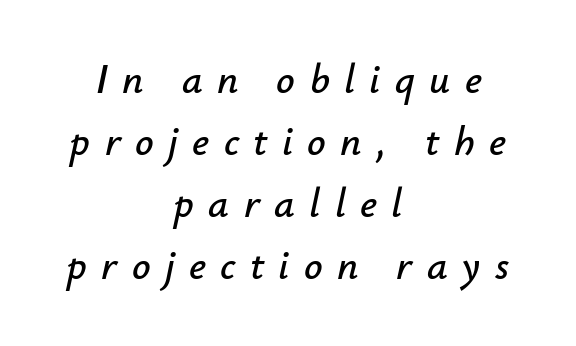
Q: Is the text italic (slanted)? A: Yes, it leans right by about 12 degrees.
Q: Is the text underlined? A: No.
Q: How is the paragraph aligned? A: Centered.
Q: Is the spacing between letters normal or unusually wide? A: Unusually wide.
Q: Is the spacing between lines tight, normal or loose? A: Normal.
Q: Width (condensed, normal, or wide)? A: Normal.
Q: Stroke contrast? A: Low.
Q: x-height? A: Small.
Q: Monospaced? A: No.
